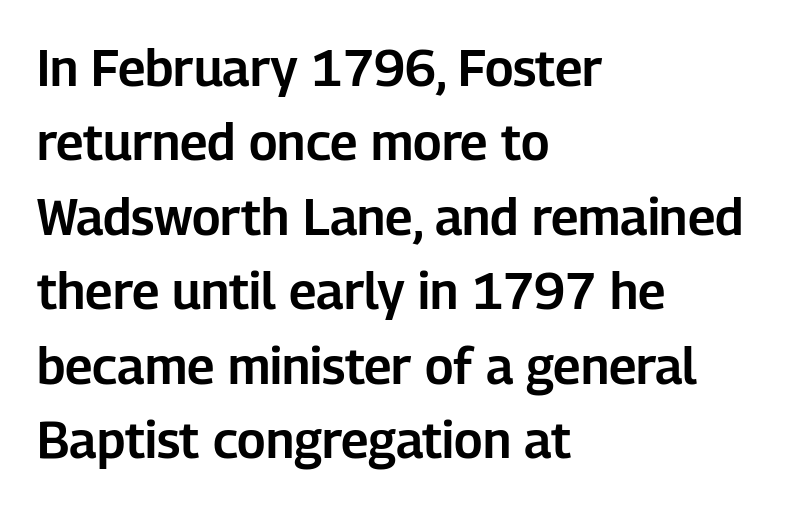
{"serif": "no", "italic": "no", "width": "normal", "stroke_contrast": "low", "x_height": "medium", "monospaced": "no", "underline": "no", "align": "left", "line_spacing": "normal", "line_spacing_ratio": 1.49, "letter_spacing": "normal", "letter_spacing_em": 0.0, "glyph_px": 50}
